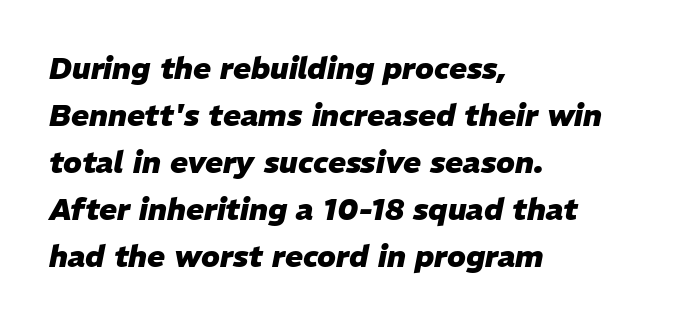
Q: Is the text bold? A: Yes.
Q: Is the text italic (slanted)? A: Yes, it leans right by about 11 degrees.
Q: Is the text underlined? A: No.
Q: How is the paragraph aligned? A: Left-aligned.
Q: Is the spacing between letters normal or unusually wide? A: Normal.
Q: Is the spacing between lines tight, normal or loose? A: Normal.
Q: Width (condensed, normal, or wide)? A: Normal.
Q: Stroke contrast? A: Low.
Q: x-height? A: Medium.
Q: Monospaced? A: No.
